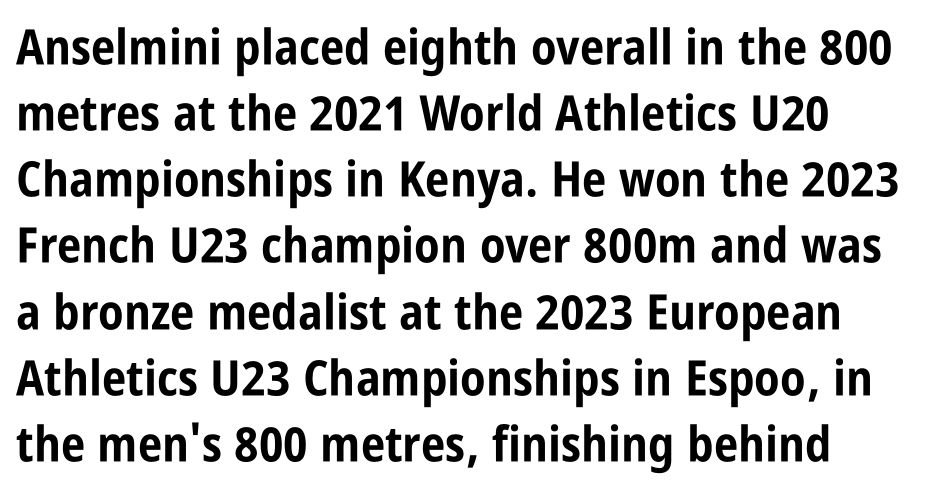
The image shows 49 px bold, condensed sans-serif type, upright; set normal line spacing (1.35x), normal letter spacing, not underlined; low stroke contrast and a large x-height.
